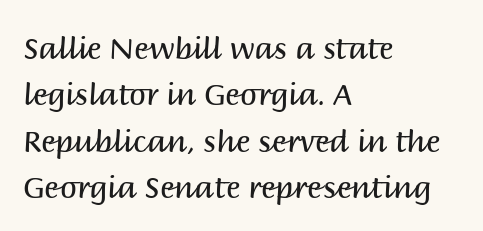
The image shows 30 px regular-weight sans-serif type; set left-aligned, normal line spacing (1.55x), normal letter spacing, not underlined; medium stroke contrast and a large x-height.
